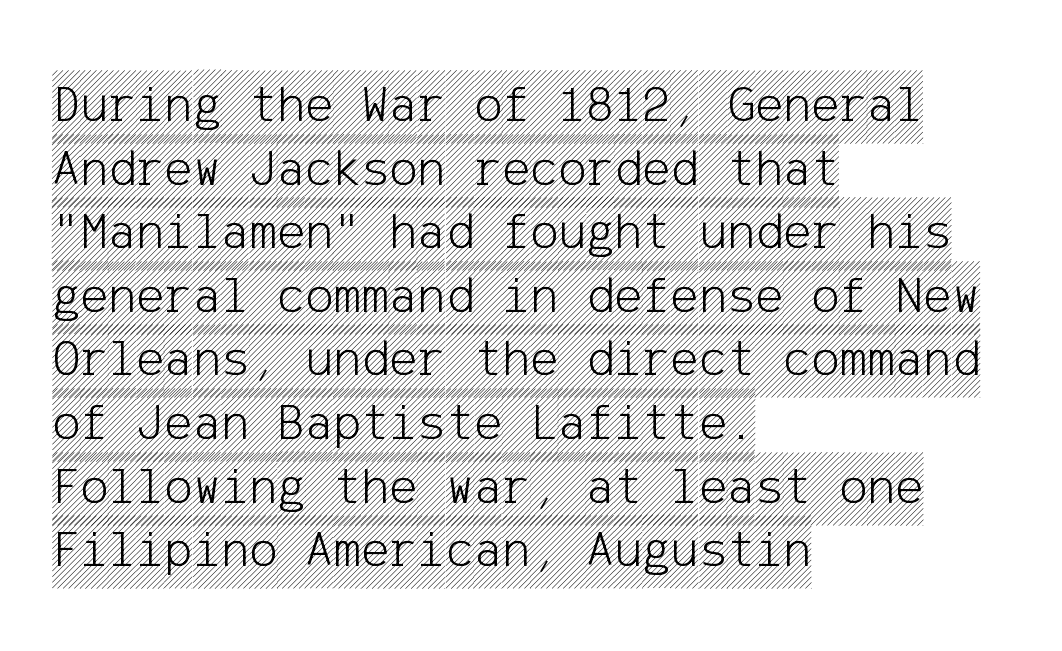
The image shows 53 px condensed type, upright; set left-aligned, line spacing 1.2x, normal letter spacing, not underlined; a large x-height.
